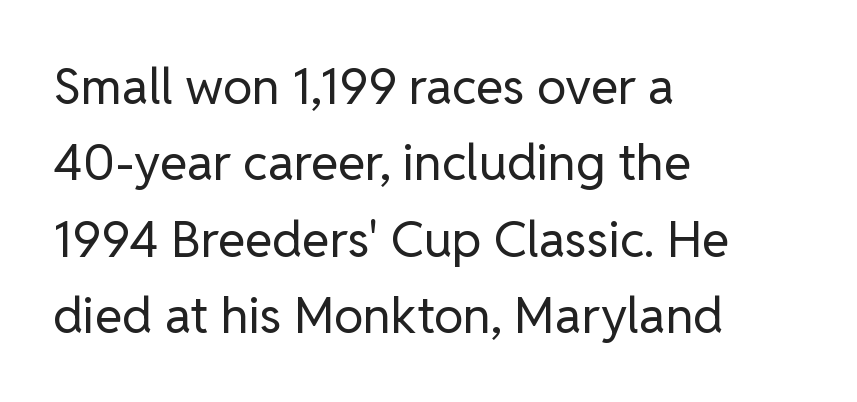
Q: Is the text bold? A: No.
Q: Is the text italic (slanted)? A: No, it is upright.
Q: Is the typeface a serif or a sans-serif typeface? A: Sans-serif.
Q: Is the text underlined? A: No.
Q: How is the paragraph aligned? A: Left-aligned.
Q: Is the spacing between letters normal or unusually wide? A: Normal.
Q: Is the spacing between lines tight, normal or loose? A: Normal.
Q: Width (condensed, normal, or wide)? A: Normal.
Q: Stroke contrast? A: Low.
Q: x-height? A: Medium.
Q: Monospaced? A: No.
